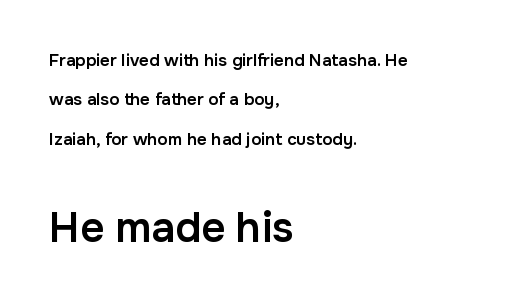
Q: Is the text bold? A: Semi-bold.
Q: Is the text italic (slanted)? A: No, it is upright.
Q: Is the typeface a serif or a sans-serif typeface? A: Sans-serif.
Q: Is the text underlined? A: No.
Q: How is the paragraph aligned? A: Left-aligned.
Q: Is the spacing between letters normal or unusually wide? A: Normal.
Q: Is the spacing between lines tight, normal or loose? A: Loose.
Q: Which block of text is set in a larger size, the first (top) or the second (bottom)? A: The second (bottom) one.
Q: Width (condensed, normal, or wide)? A: Normal.
Q: Stroke contrast? A: Low.
Q: x-height? A: Medium.
Q: Monospaced? A: No.
